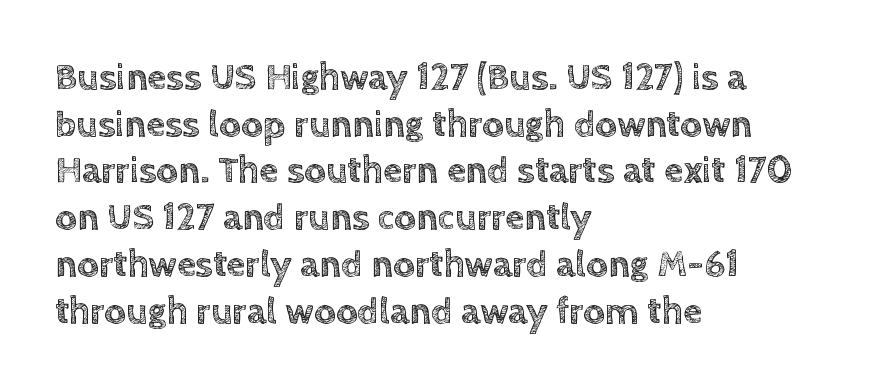
The image shows 38 px text type, upright; set left-aligned, line spacing 1.23x, normal letter spacing, not underlined; a large x-height.
